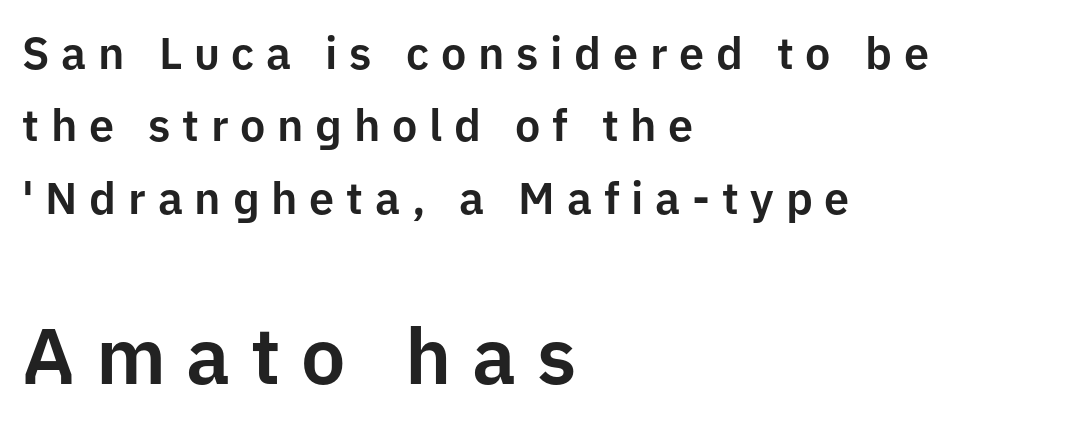
Whoever set this made the second block the dominant, larger element. A typesetter would call this proportional, since set widths differ per character. The tracking jumps out immediately: characters are airy and widely separated. The rendering shows plain stroke endings on the letterforms — a sans-serif design.
